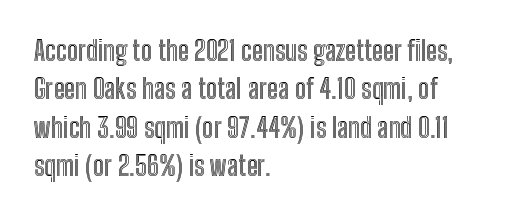
{"italic": "no", "underline": "no", "align": "left", "line_spacing": "normal", "line_spacing_ratio": 1.42, "letter_spacing": "normal", "letter_spacing_em": 0.0, "glyph_px": 27}
